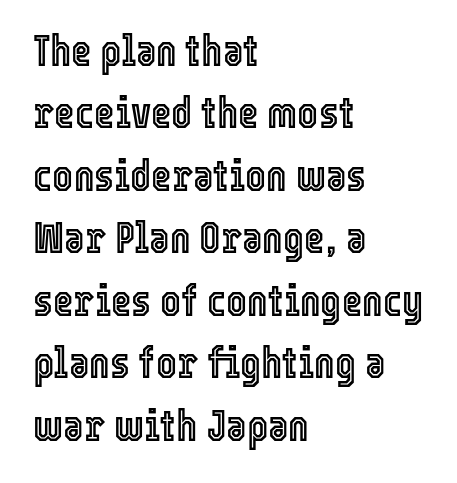
The rendering uses natural spacing where letterforms have individual widths. This sample uses an upright cut, with every glyph sitting square on the baseline. Inter-character spacing is left at the font's built-in metrics. The zone under the glyphs is completely vacant. Compared with typical paragraphs, the rows here are spaced about the same.
